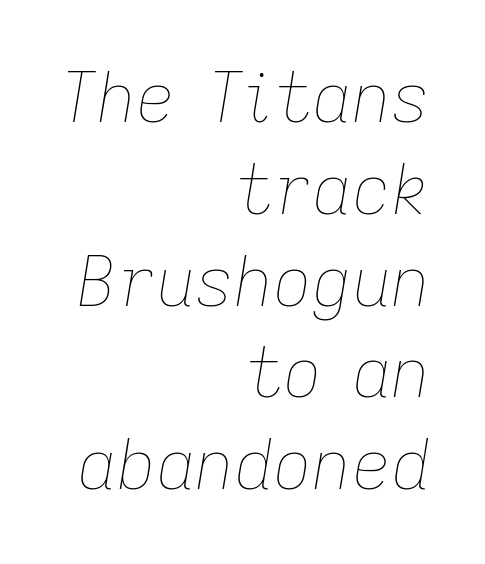
Q: Is the text bold? A: No.
Q: Is the text italic (slanted)? A: Yes, it leans right by about 9 degrees.
Q: Is the text underlined? A: No.
Q: How is the paragraph aligned? A: Right-aligned.
Q: Is the spacing between letters normal or unusually wide? A: Normal.
Q: Is the spacing between lines tight, normal or loose? A: Normal.
Q: Width (condensed, normal, or wide)? A: Normal.
Q: Stroke contrast? A: Low.
Q: x-height? A: Medium.
Q: Monospaced? A: No.
